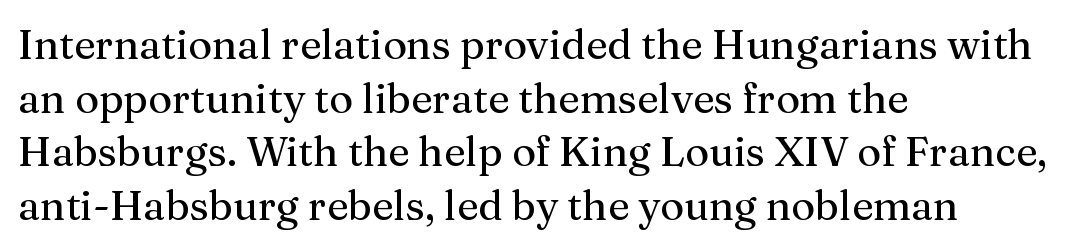
Q: Is the text italic (slanted)? A: No, it is upright.
Q: Is the typeface a serif or a sans-serif typeface? A: Serif.
Q: Is the text underlined? A: No.
Q: How is the paragraph aligned? A: Left-aligned.
Q: Is the spacing between letters normal or unusually wide? A: Normal.
Q: Is the spacing between lines tight, normal or loose? A: Normal.
Q: Width (condensed, normal, or wide)? A: Normal.
Q: Stroke contrast? A: Medium.
Q: x-height? A: Medium.
Q: Monospaced? A: No.
